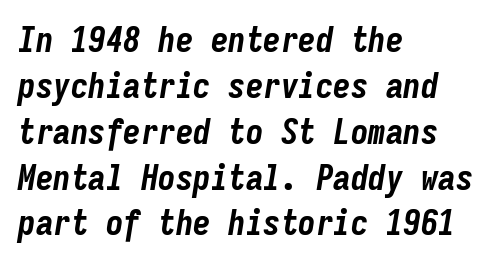
The image shows 35 px bold, condensed type, italic (leaning right), monospaced; set left-aligned, normal line spacing (1.31x), normal letter spacing, not underlined; low stroke contrast and a medium x-height.
